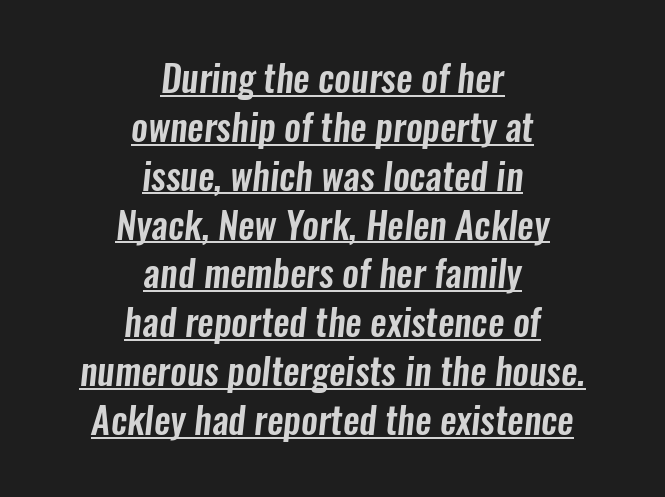
You can tell from the bare stems that sans-serif type was used. Honestly, the row spacing looks completely unremarkable. This sample is center-justified, so both line endings float freely. Underline: present. Each letter keeps its own natural width here, so spacing adapts to shape. The passage shown has conventional tracking throughout.
